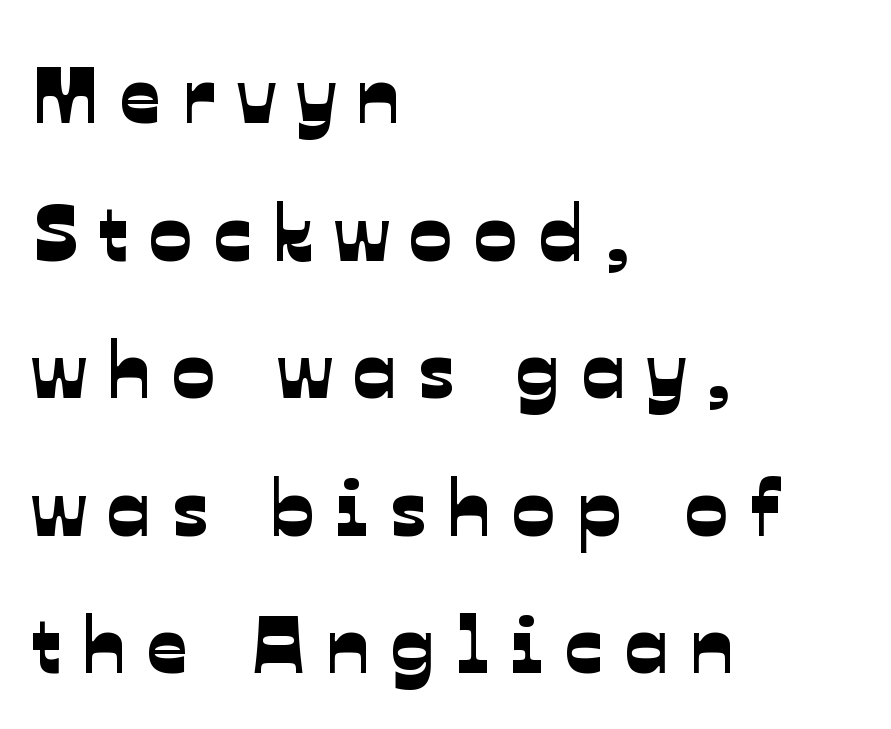
The image shows 80 px sans-serif type; set left-aligned, line spacing 1.72x, unusually wide letter spacing (+0.27 em), not underlined; low stroke contrast and a medium x-height.
